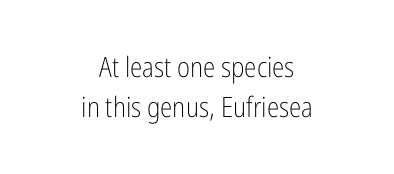
The image shows 28 px light, condensed sans-serif type, upright; set centered, normal line spacing (1.43x), normal letter spacing, not underlined; low stroke contrast and a medium x-height.
